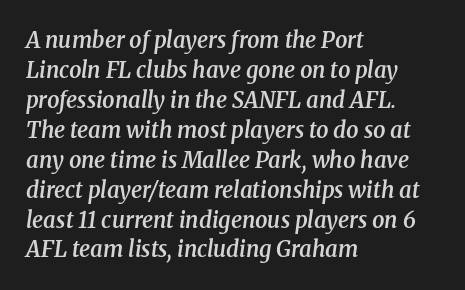
The image shows 22 px text type, italic (leaning right); set left-aligned, normal line spacing (1.36x), normal letter spacing, not underlined.
